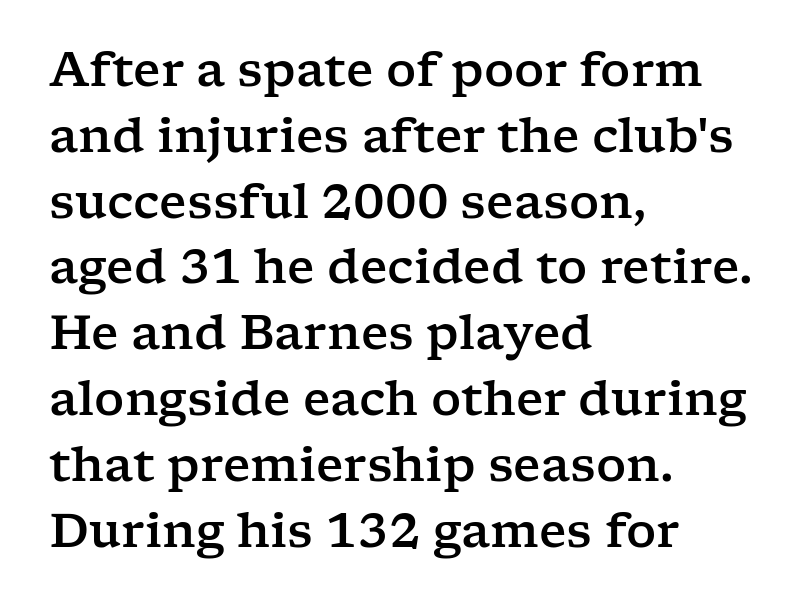
{"serif": "yes", "italic": "no", "width": "wide", "stroke_contrast": "low", "x_height": "medium", "monospaced": "no", "underline": "no", "align": "left", "line_spacing": "normal", "line_spacing_ratio": 1.4, "letter_spacing": "normal", "letter_spacing_em": 0.0, "glyph_px": 47}
